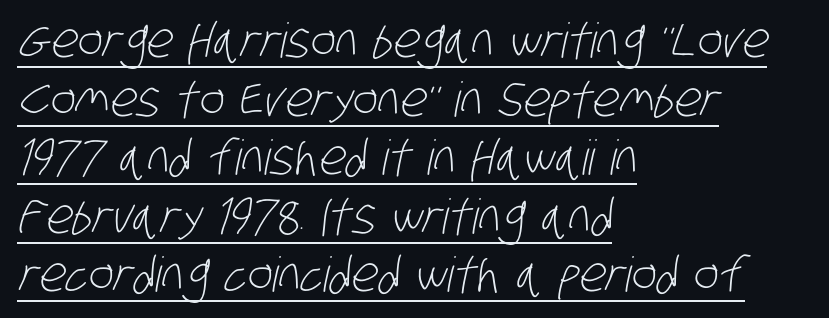
{"serif": "no", "bold": "no", "weight": "light", "width": "condensed", "stroke_contrast": "low", "x_height": "large", "monospaced": "no", "underline": "yes", "align": "left", "line_spacing_ratio": 1.22, "letter_spacing": "normal", "letter_spacing_em": 0.0, "glyph_px": 48}
